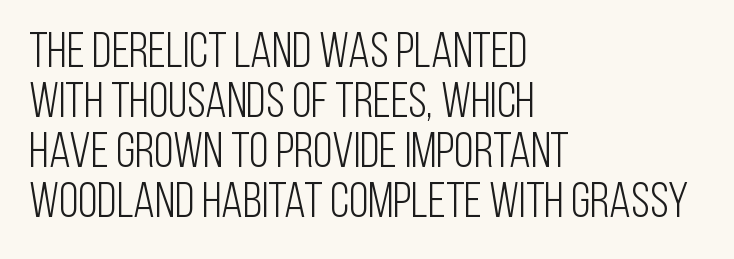
Q: Is the text bold? A: No.
Q: Is the text italic (slanted)? A: No, it is upright.
Q: Is the typeface a serif or a sans-serif typeface? A: Sans-serif.
Q: Is the text underlined? A: No.
Q: How is the paragraph aligned? A: Left-aligned.
Q: Is the spacing between letters normal or unusually wide? A: Normal.
Q: Is the spacing between lines tight, normal or loose? A: Tight.
Q: Width (condensed, normal, or wide)? A: Condensed.
Q: Stroke contrast? A: Low.
Q: x-height? A: Large.
Q: Monospaced? A: No.
